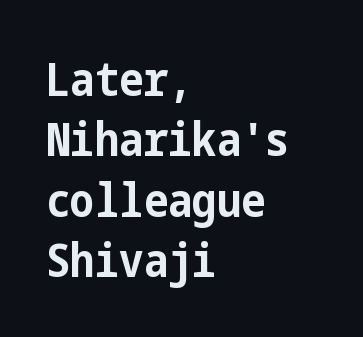
The image shows 46 px bold, condensed sans-serif type, upright; set left-aligned, normal line spacing (1.31x), normal letter spacing, not underlined; low stroke contrast and a medium x-height.
